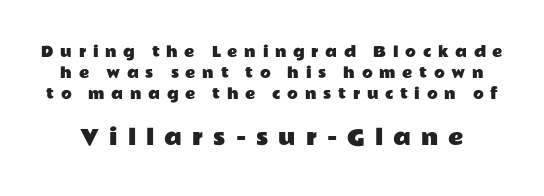
The image shows 21 px text type, upright; set normal line spacing (1.5x), unusually wide letter spacing (+0.48 em), not underlined; the second (bottom) block is 1.5x larger.
